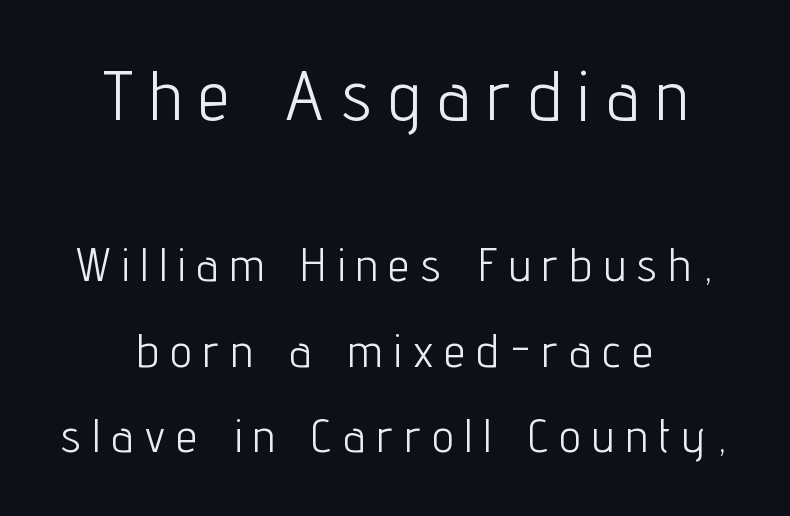
{"serif": "no", "italic": "no", "bold": "no", "weight": "light", "width": "condensed", "stroke_contrast": "low", "x_height": "medium", "monospaced": "no", "underline": "no", "align": "center", "line_spacing_ratio": 1.82, "letter_spacing": "wide", "letter_spacing_em": 0.26, "larger_block": "first", "size_ratio": 1.49, "glyph_px": 70}
